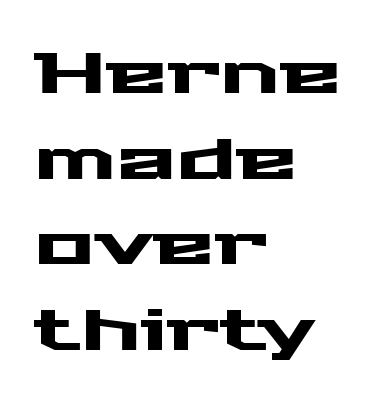
Horizontal bands of white between lines are of average thickness. The letterforms sit shoulder to shoulder at normal distance. Glance below the letters and you will spot only blank space. Font category for this specimen: sans-serif.
